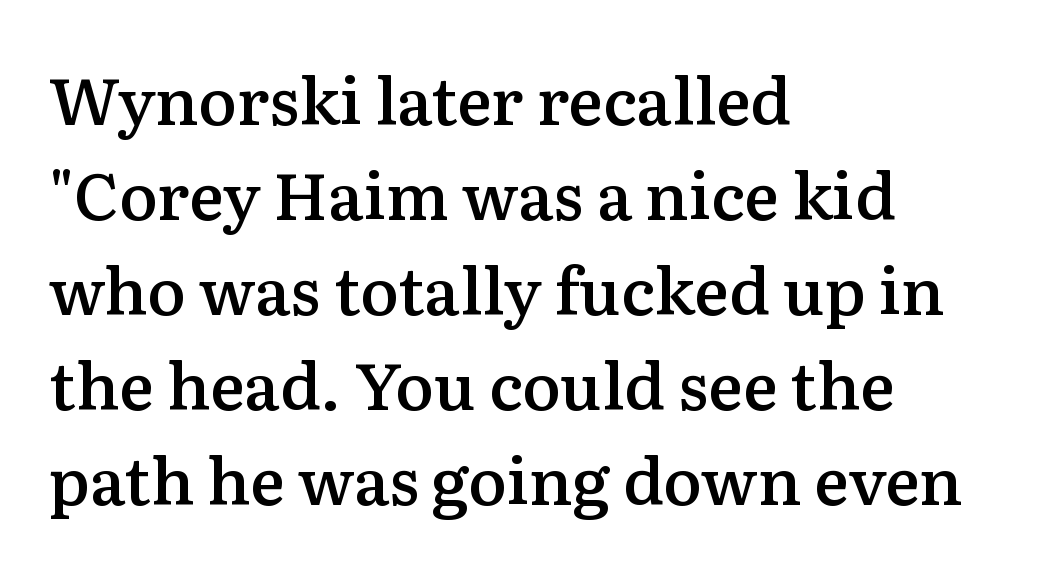
{"serif": "yes", "italic": "no", "bold": "semi", "weight": "semibold", "width": "normal", "stroke_contrast": "medium", "x_height": "medium", "monospaced": "no", "underline": "no", "align": "left", "line_spacing": "normal", "line_spacing_ratio": 1.46, "letter_spacing": "normal", "letter_spacing_em": 0.0, "glyph_px": 65}
